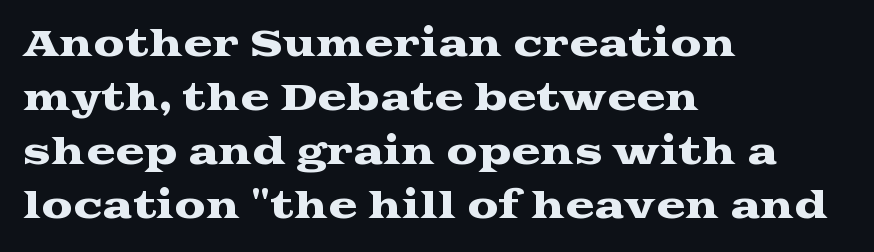
Line spacing here is normal. The rendering anchors every line to the left-hand side. The horizontal fit of the characters is conventional and even. Check the space under the baseline: it is left empty.
